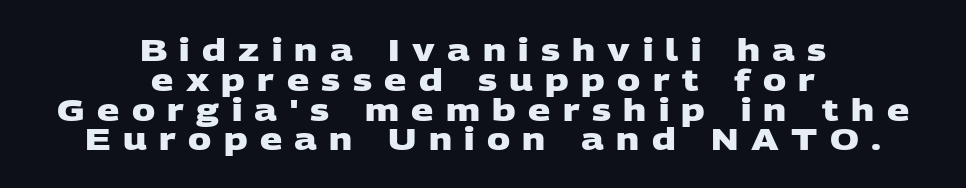
{"serif": "no", "bold": "yes", "weight": "heavy", "width": "wide", "stroke_contrast": "low", "x_height": "large", "monospaced": "no", "underline": "no", "align": "center", "line_spacing": "tight", "line_spacing_ratio": 0.96, "letter_spacing": "wide", "letter_spacing_em": 0.4, "glyph_px": 31}
